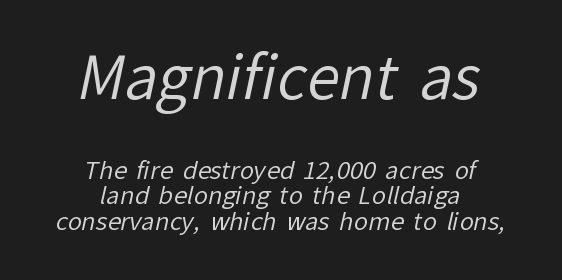
{"serif": "no", "bold": "no", "weight": "regular", "width": "normal", "stroke_contrast": "low", "x_height": "medium", "monospaced": "no", "underline": "no", "align": "center", "line_spacing": "tight", "line_spacing_ratio": 1.06, "letter_spacing": "normal", "letter_spacing_em": 0.0, "larger_block": "first", "size_ratio": 2.46, "glyph_px": 59}
